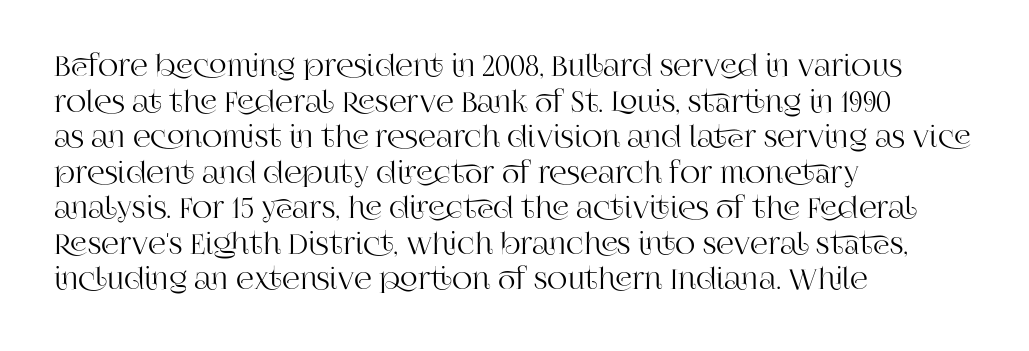
Inter-character spacing is left at the font's built-in metrics. Underline: absent. This sample has the flowing, uneven cadence of proportional lettering. How would I describe the line gaps? Plain and ordinary.
